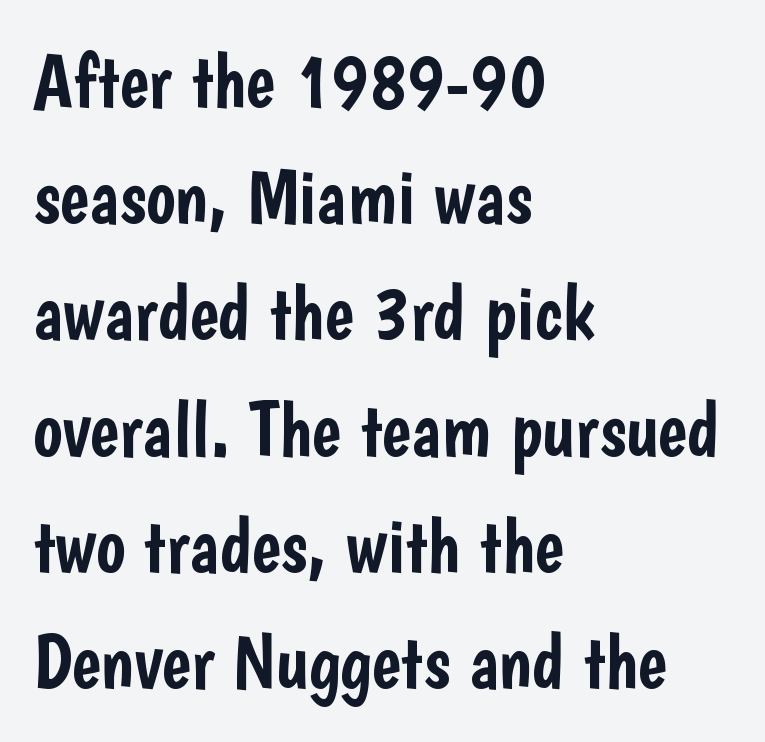
The space beneath each line is pristine and unruled. You could not count columns in this text — the font is proportionally spaced. Does the copy run flush right? No — it runs flush left. Summary of vertical rhythm: regular, with standard interline spacing. Regarding serifs, this sample does without them. Each word holds together tightly as a unit, with standard inter-letter gaps.
